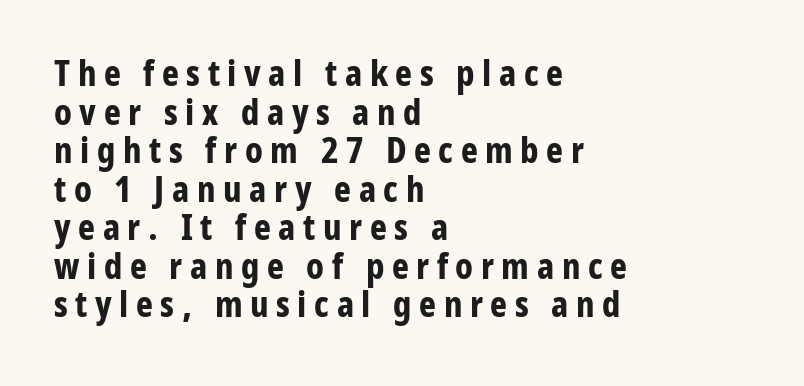
{"serif": "no", "italic": "no", "bold": "yes", "weight": "bold", "width": "condensed", "stroke_contrast": "low", "x_height": "medium", "monospaced": "no", "underline": "no", "align": "left", "line_spacing": "tight", "line_spacing_ratio": 1.07, "letter_spacing": "wide", "letter_spacing_em": 0.21, "glyph_px": 36}
